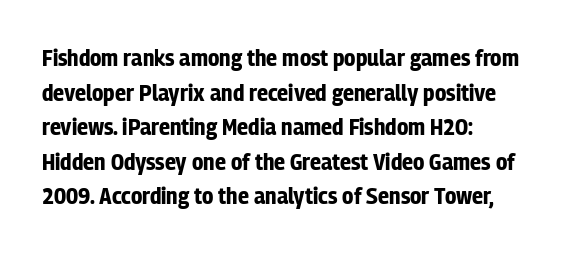
{"italic": "no", "bold": "yes", "underline": "no", "align": "left", "line_spacing": "normal", "line_spacing_ratio": 1.44, "letter_spacing": "normal", "letter_spacing_em": 0.0, "glyph_px": 24}
